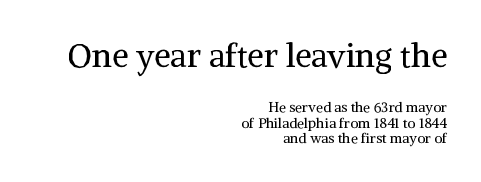
The glyphs in this specimen are seriffed. Line endings align vertically; line beginnings do not. Counters stay open thanks to moderate or lighter strokes. Students, observe: this is what under-led, compact text looks like. Between one letter and the next there's only the usual sliver of space.
